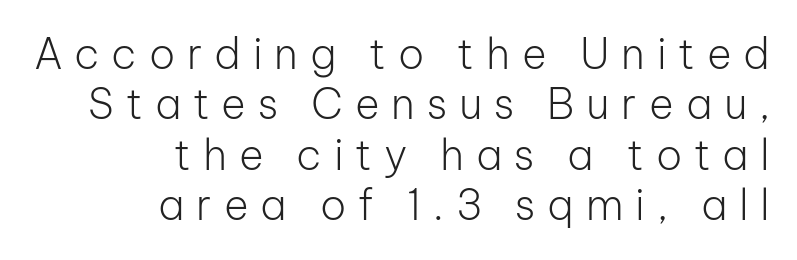
The image shows 42 px light sans-serif type, upright; set right-aligned, line spacing 1.2x, unusually wide letter spacing (+0.28 em), not underlined; low stroke contrast and a medium x-height.
